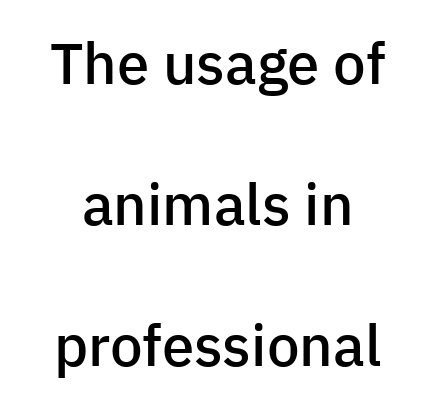
{"serif": "no", "italic": "no", "bold": "semi", "weight": "semibold", "width": "normal", "stroke_contrast": "low", "x_height": "medium", "monospaced": "no", "underline": "no", "align": "center", "line_spacing": "loose", "line_spacing_ratio": 2.43, "letter_spacing": "normal", "letter_spacing_em": 0.0, "glyph_px": 58}
